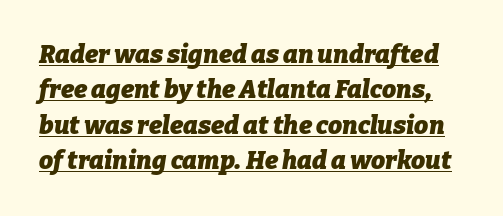
Q: Is the text bold? A: Yes.
Q: Is the text italic (slanted)? A: Yes, it leans right by about 9 degrees.
Q: Is the text underlined? A: Yes.
Q: Is the spacing between letters normal or unusually wide? A: Normal.
Q: Is the spacing between lines tight, normal or loose? A: Normal.
